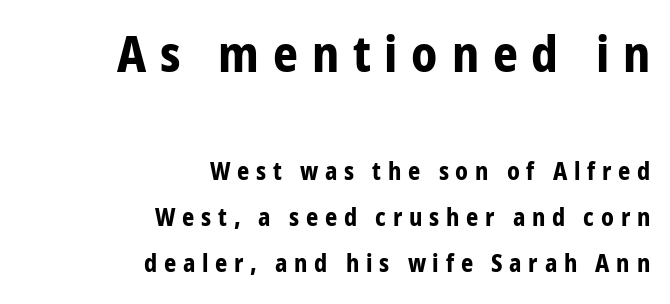
{"serif": "no", "italic": "no", "bold": "yes", "weight": "bold", "width": "condensed", "stroke_contrast": "low", "x_height": "medium", "monospaced": "no", "underline": "no", "align": "right", "line_spacing": "loose", "line_spacing_ratio": 1.93, "letter_spacing": "wide", "letter_spacing_em": 0.28, "larger_block": "first", "size_ratio": 2.04, "glyph_px": 49}
